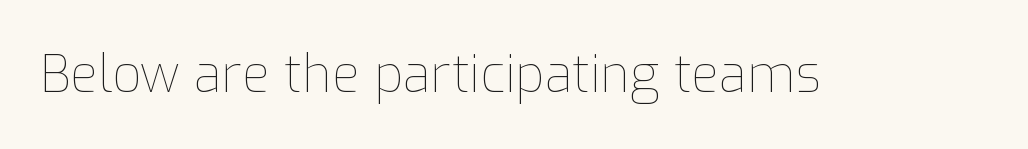
{"italic": "no", "bold": "no", "weight": "thin", "width": "normal", "stroke_contrast": "low", "x_height": "medium", "monospaced": "no", "underline": "no", "letter_spacing": "normal", "letter_spacing_em": 0.0, "glyph_px": 51}
